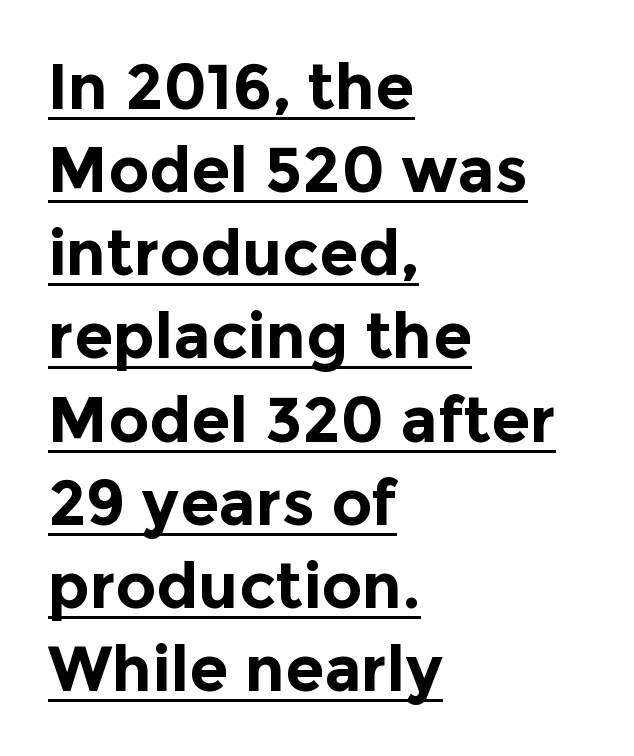
Chunky letters — that's bold for sure. Descenders here cross a horizontal rule under the line. The letters advance in unequal steps, a hallmark of proportional type. The lines in this sample share a left origin and differ only in where they stop. Summary of vertical rhythm: regular, with standard interline spacing.
